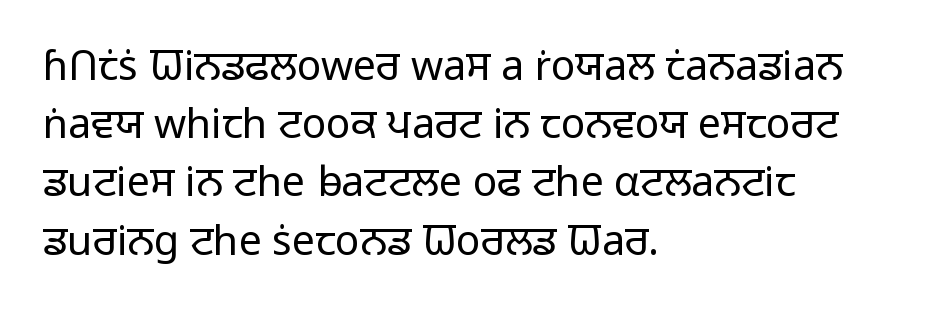
These glyphs show unthickened strokes, regular width or finer. Standard letterfit; no display-style spreading of the glyphs. Is there much room between lines? A standard amount, neither cramped nor airy. Line beginnings align vertically; line endings do not. The passage shown is not underscored anywhere.
